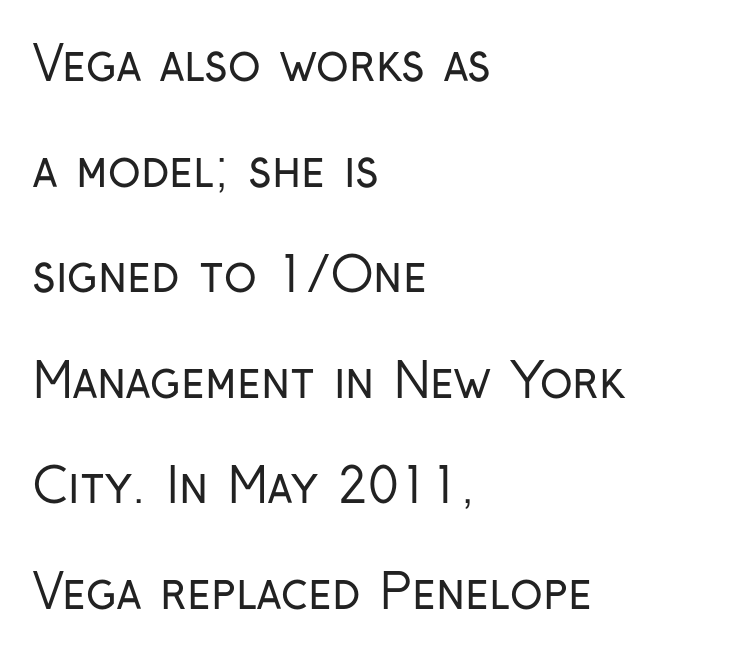
{"serif": "no", "italic": "no", "bold": "no", "weight": "regular", "width": "condensed", "stroke_contrast": "low", "x_height": "medium", "monospaced": "no", "underline": "no", "align": "left", "line_spacing": "loose", "line_spacing_ratio": 2.2, "letter_spacing": "normal", "letter_spacing_em": 0.0, "glyph_px": 48}
